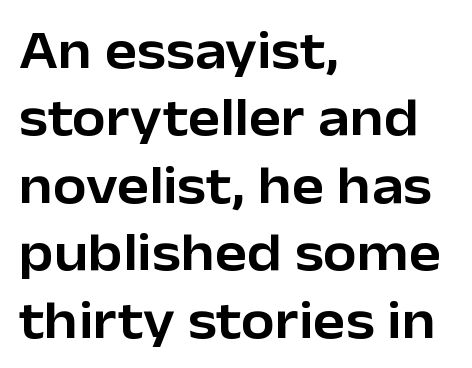
Q: Is the text italic (slanted)? A: No, it is upright.
Q: Is the typeface a serif or a sans-serif typeface? A: Sans-serif.
Q: Is the text underlined? A: No.
Q: How is the paragraph aligned? A: Left-aligned.
Q: Is the spacing between letters normal or unusually wide? A: Normal.
Q: Is the spacing between lines tight, normal or loose? A: Normal.
Q: Width (condensed, normal, or wide)? A: Normal.
Q: Stroke contrast? A: Low.
Q: x-height? A: Medium.
Q: Monospaced? A: No.
